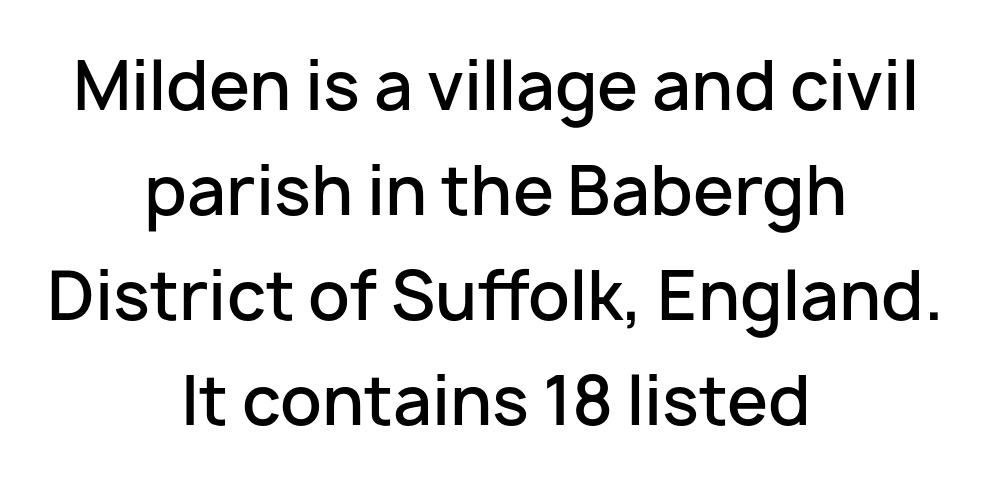
The passage shown is semibold, sitting just below true bold. Horizontal bands of white between lines are of average thickness. Is this a fixed-width face? No — the glyphs have proportional, varying widths. Characters remain perfectly vertical along every line.
